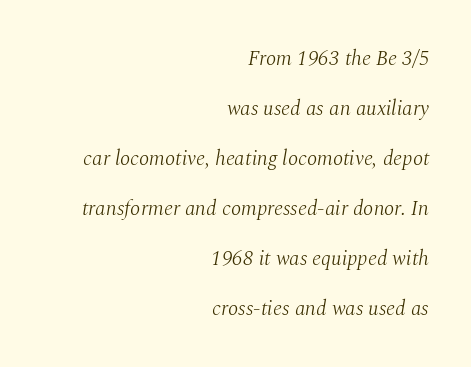
Q: Is the text bold? A: No.
Q: Is the text italic (slanted)? A: Yes, it leans right by about 10 degrees.
Q: Is the text underlined? A: No.
Q: How is the paragraph aligned? A: Right-aligned.
Q: Is the spacing between letters normal or unusually wide? A: Normal.
Q: Is the spacing between lines tight, normal or loose? A: Loose.
